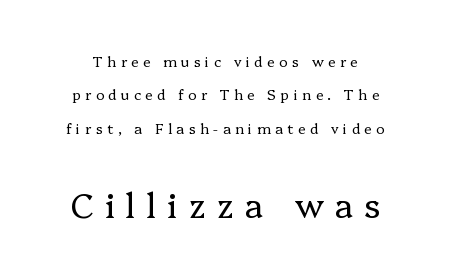
Q: Is the text bold? A: No.
Q: Is the text italic (slanted)? A: No, it is upright.
Q: Is the typeface a serif or a sans-serif typeface? A: Serif.
Q: Is the text underlined? A: No.
Q: Is the spacing between letters normal or unusually wide? A: Unusually wide.
Q: Is the spacing between lines tight, normal or loose? A: Loose.
Q: Which block of text is set in a larger size, the first (top) or the second (bottom)? A: The second (bottom) one.
Q: Width (condensed, normal, or wide)? A: Normal.
Q: Stroke contrast? A: Low.
Q: x-height? A: Medium.
Q: Monospaced? A: No.
